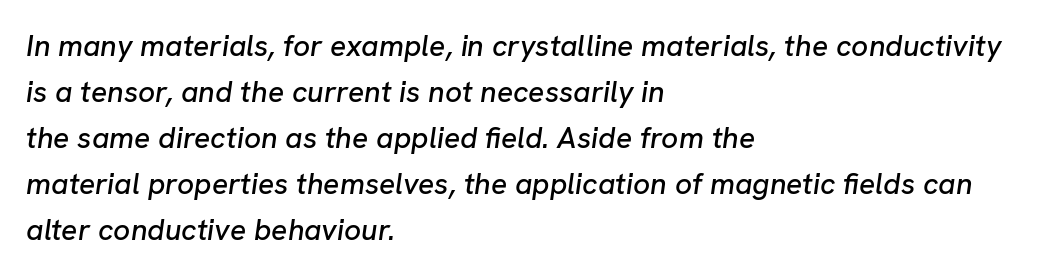
The strip under each line holds only bare page. Notice how descenders clear the ascenders below comfortably — that's standard leading. Would a proofreader flag this as italicized? Yes. Here the glyphs are tracked normally, forming tight word shapes. Each letter keeps its own natural width here, so spacing adapts to shape.
